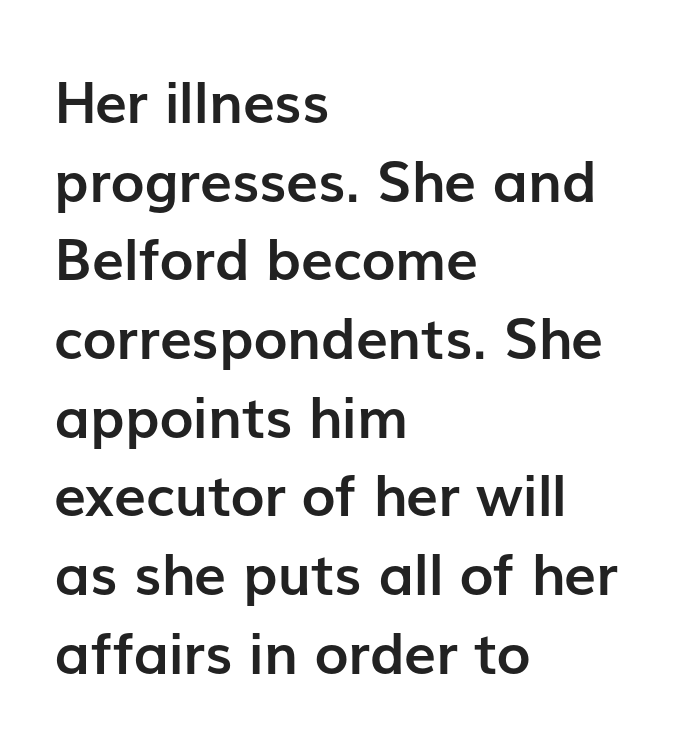
The image shows 57 px semibold sans-serif type, upright; set left-aligned, normal line spacing (1.38x), normal letter spacing, not underlined; low stroke contrast and a medium x-height.
